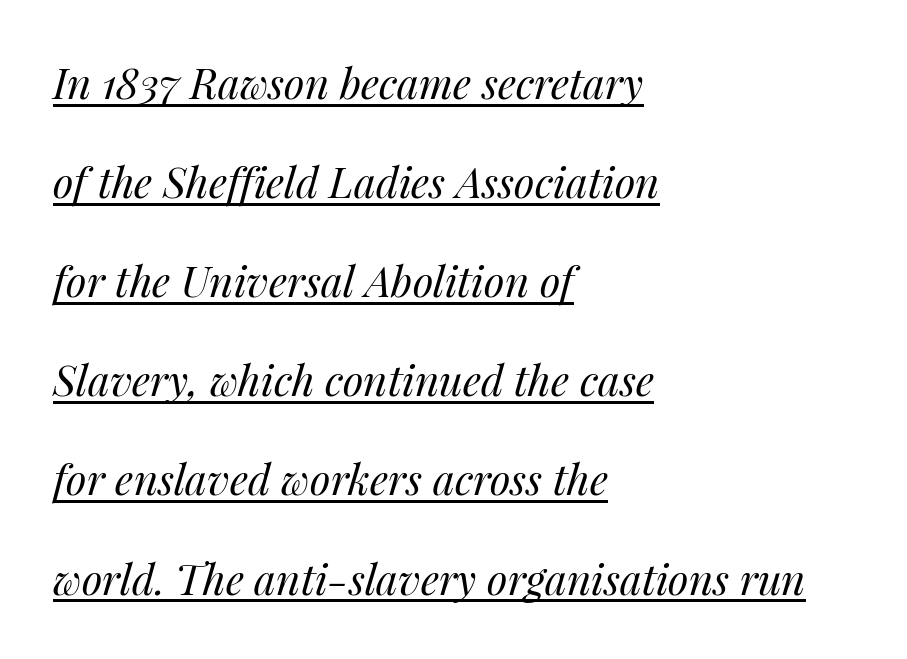
Q: Is the text bold? A: No.
Q: Is the text italic (slanted)? A: Yes, it leans right by about 14 degrees.
Q: Is the text underlined? A: Yes.
Q: How is the paragraph aligned? A: Left-aligned.
Q: Is the spacing between letters normal or unusually wide? A: Normal.
Q: Is the spacing between lines tight, normal or loose? A: Loose.
Q: Width (condensed, normal, or wide)? A: Normal.
Q: Stroke contrast? A: Medium.
Q: x-height? A: Medium.
Q: Monospaced? A: No.
